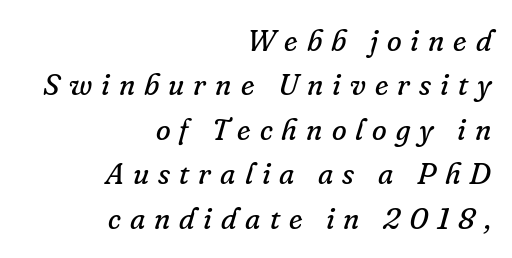
{"serif": "yes", "italic": "yes", "lean": "right", "slant_degrees": 16, "bold": "no", "weight": "regular", "width": "normal", "stroke_contrast": "low", "x_height": "small", "monospaced": "no", "underline": "no", "align": "right", "line_spacing": "normal", "line_spacing_ratio": 1.48, "letter_spacing": "wide", "letter_spacing_em": 0.3, "glyph_px": 30}
